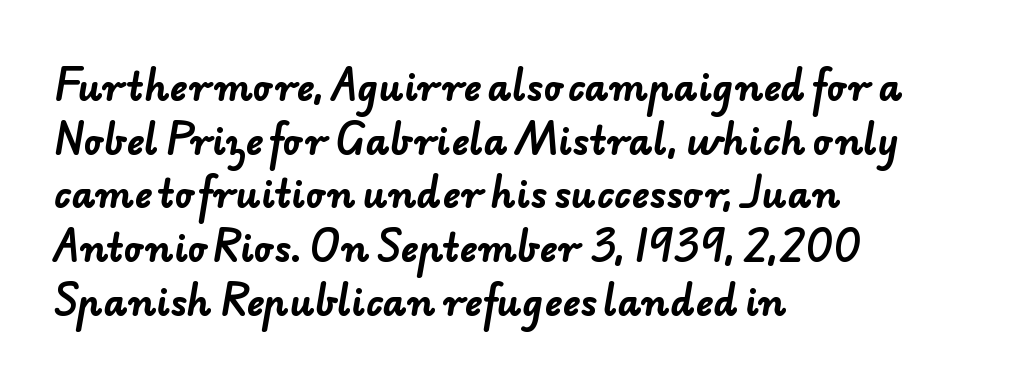
Q: Is the text bold? A: Yes.
Q: Is the typeface a serif or a sans-serif typeface? A: Sans-serif.
Q: Is the text underlined? A: No.
Q: How is the paragraph aligned? A: Left-aligned.
Q: Is the spacing between letters normal or unusually wide? A: Normal.
Q: Is the spacing between lines tight, normal or loose? A: Normal.
Q: Width (condensed, normal, or wide)? A: Normal.
Q: Stroke contrast? A: Low.
Q: x-height? A: Small.
Q: Monospaced? A: No.
